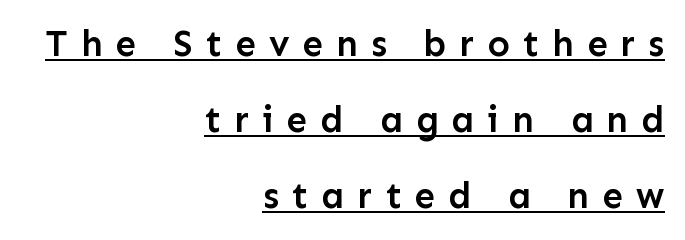
Q: Is the text bold? A: Semi-bold.
Q: Is the text italic (slanted)? A: No, it is upright.
Q: Is the typeface a serif or a sans-serif typeface? A: Sans-serif.
Q: Is the text underlined? A: Yes.
Q: How is the paragraph aligned? A: Right-aligned.
Q: Is the spacing between letters normal or unusually wide? A: Unusually wide.
Q: Is the spacing between lines tight, normal or loose? A: Loose.
Q: Width (condensed, normal, or wide)? A: Normal.
Q: Stroke contrast? A: Low.
Q: x-height? A: Medium.
Q: Monospaced? A: No.
